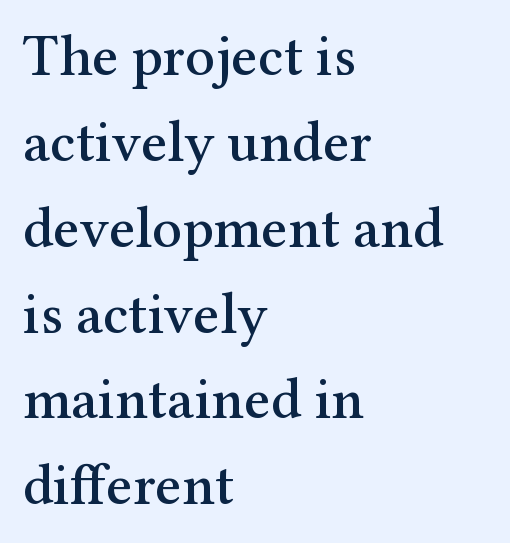
The image shows 58 px serif type, upright; set left-aligned, normal line spacing (1.48x), normal letter spacing, not underlined; medium stroke contrast and a medium x-height.
